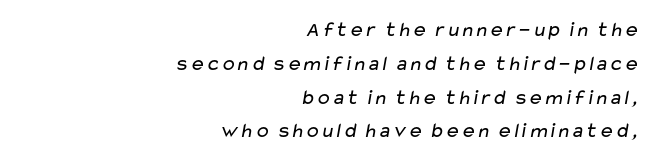
Normally led — the rows are evenly, conventionally spaced. The zone under the glyphs is completely vacant. What stands out about the letter spacing? Nothing — it is the standard amount. Line ends are locked; line starts wander.
